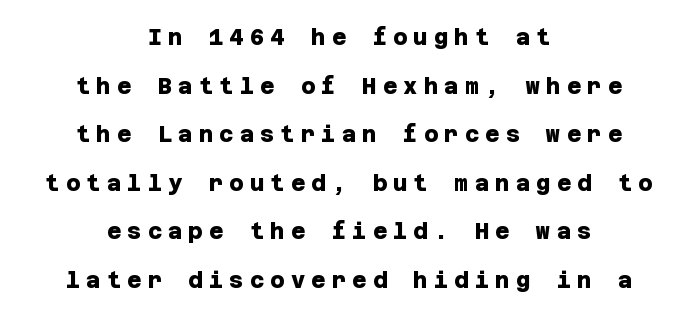
{"bold": "yes", "underline": "no", "align": "center", "line_spacing": "loose", "line_spacing_ratio": 2.21, "letter_spacing": "wide", "letter_spacing_em": 0.28, "glyph_px": 22}
